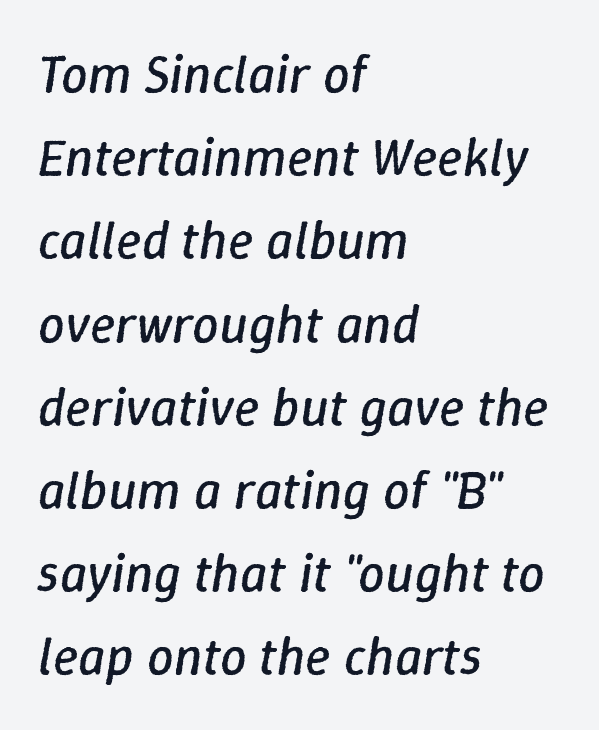
The image shows 53 px regular-weight type, italic (leaning right); set left-aligned, normal line spacing (1.57x), normal letter spacing, not underlined; low stroke contrast and a medium x-height.
